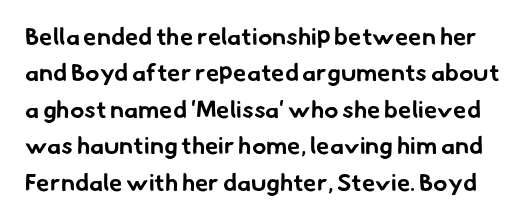
The rendering keeps characters at their native spacing. The rendering uses a bold face; every stroke is thick and dark. The passage shown stacks its lines at a standard gap. Descender tails drop into unmarked territory.
